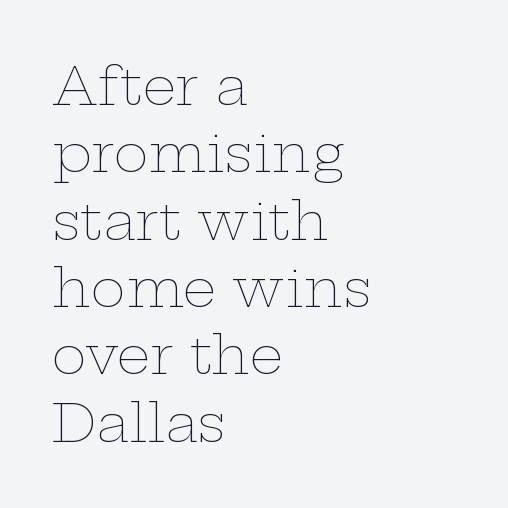
One glance says typical: line gaps are just what's usual. Ascenders rise straight up at ninety degrees. There is no visible air inserted between adjacent glyphs. Counters stay open thanks to moderate or lighter strokes. The space beneath each line is pristine and unruled. Casual observation: everything's shoved over to the left.
